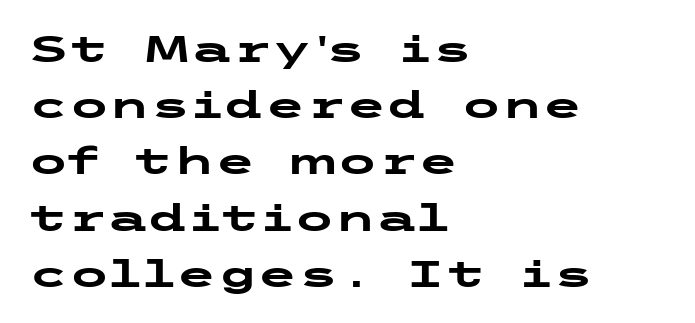
{"serif": "no", "italic": "no", "bold": "yes", "weight": "heavy", "width": "wide", "stroke_contrast": "low", "x_height": "medium", "underline": "no", "align": "left", "line_spacing": "normal", "line_spacing_ratio": 1.52, "letter_spacing": "normal", "letter_spacing_em": 0.0, "glyph_px": 37}
